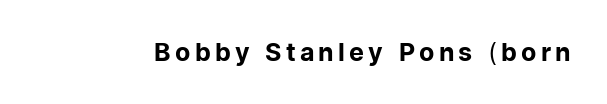
{"italic": "no", "bold": "no", "underline": "no", "glyph_px": 25}
